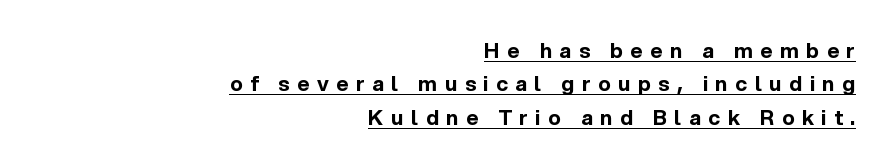
Q: Is the text bold? A: Yes.
Q: Is the text italic (slanted)? A: No, it is upright.
Q: Is the text underlined? A: Yes.
Q: How is the paragraph aligned? A: Right-aligned.
Q: Is the spacing between letters normal or unusually wide? A: Unusually wide.
Q: Is the spacing between lines tight, normal or loose? A: Normal.
